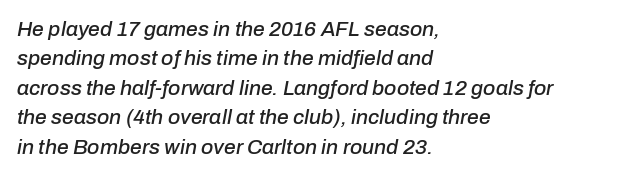
Successive baselines arrive at the customary interval. The font's italic variant was chosen for this text. Where is the straight margin? On the left. Tracking here is standard; glyphs follow each other at the usual distance. Bare-footed words on every line.
